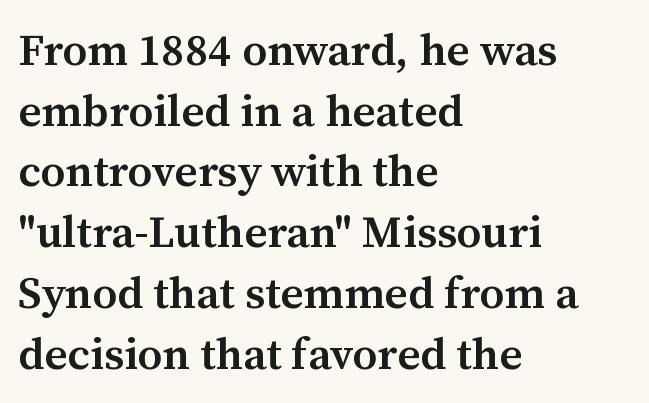
Q: Is the text bold? A: Semi-bold.
Q: Is the text italic (slanted)? A: No, it is upright.
Q: Is the typeface a serif or a sans-serif typeface? A: Serif.
Q: Is the text underlined? A: No.
Q: How is the paragraph aligned? A: Left-aligned.
Q: Is the spacing between letters normal or unusually wide? A: Normal.
Q: Is the spacing between lines tight, normal or loose? A: Normal.
Q: Width (condensed, normal, or wide)? A: Normal.
Q: Stroke contrast? A: Medium.
Q: x-height? A: Medium.
Q: Monospaced? A: No.
